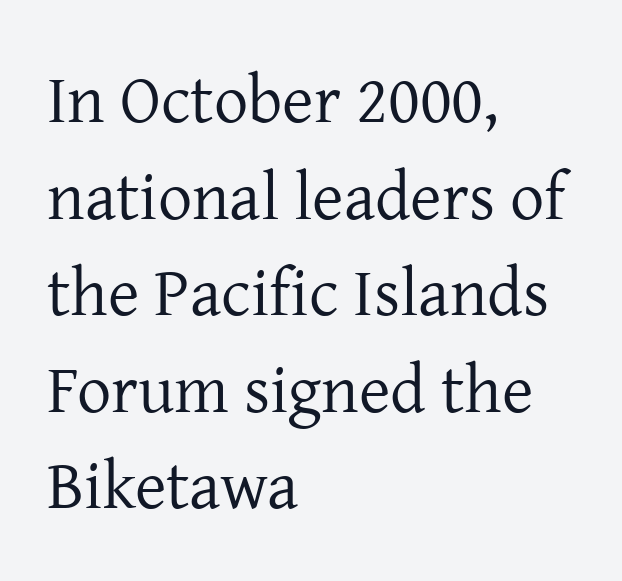
Italic: no, the glyphs are upright roman. In terms of leading, this rendering sits right in the middle. Old-style or modern, the face here clearly has serifs. A typesetter would call this proportional, since set widths differ per character. The face used here is rendered with its standard letterfit. Words float on clear page, feet unadorned.
